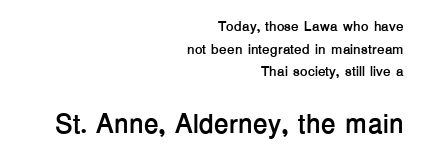
Regarding leading, the lines here are spaced in the standard way. Descender tails drop into unmarked territory. Casual observation: everything's shoved over to the right. The glyphs have the mass of a bold cut. The letters stand straight up with perfectly vertical stems.
